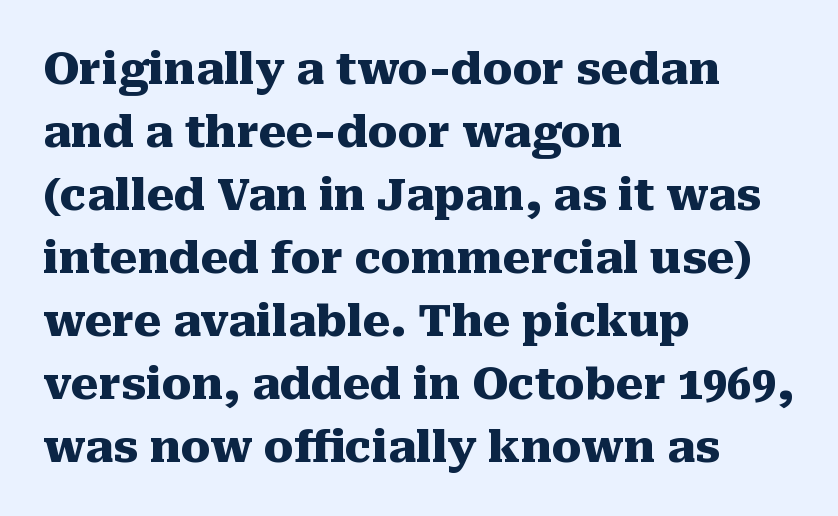
The image shows 44 px heavy serif type, upright; set left-aligned, normal line spacing (1.43x), normal letter spacing, not underlined; medium stroke contrast and a medium x-height.
